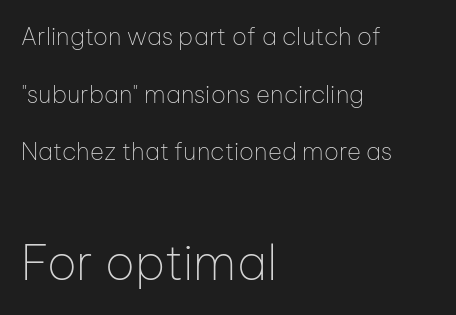
Horizontal bands of white between lines are thick stripes. Is the type heavy? It reads as light-to-regular instead. It's the straight-up-and-down kind of type. The face used here appears at its bigger size in the lower chunk. Just letters on the line, the space beneath them empty. Type style note: lacks serifs.
